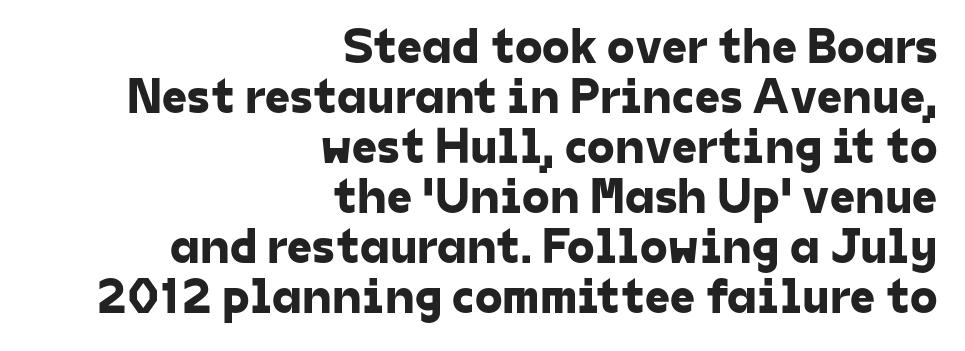
Q: Is the typeface a serif or a sans-serif typeface? A: Sans-serif.
Q: Is the text underlined? A: No.
Q: How is the paragraph aligned? A: Right-aligned.
Q: Is the spacing between letters normal or unusually wide? A: Normal.
Q: Is the spacing between lines tight, normal or loose? A: Tight.
Q: Width (condensed, normal, or wide)? A: Normal.
Q: Stroke contrast? A: Low.
Q: x-height? A: Medium.
Q: Monospaced? A: No.
